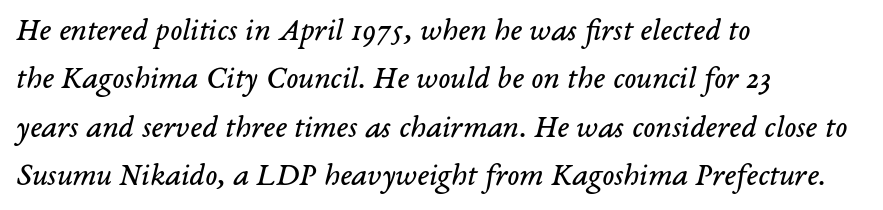
In terms of leading, this rendering sits right in the middle. The typography opts for an oblique posture over an upright one. Beneath every word, the page is bare. Compared with typical body copy, the letter spacing here is the same. No extra ink here — the face is not bold. Looks like regular typesetting: each glyph gets only the width it needs.
